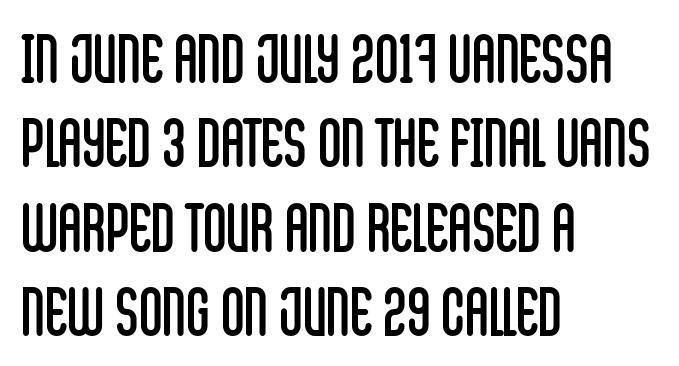
Q: Is the text bold? A: No.
Q: Is the text italic (slanted)? A: No, it is upright.
Q: Is the typeface a serif or a sans-serif typeface? A: Sans-serif.
Q: Is the text underlined? A: No.
Q: How is the paragraph aligned? A: Left-aligned.
Q: Is the spacing between letters normal or unusually wide? A: Normal.
Q: Is the spacing between lines tight, normal or loose? A: Normal.
Q: Width (condensed, normal, or wide)? A: Condensed.
Q: Stroke contrast? A: Low.
Q: x-height? A: Large.
Q: Monospaced? A: No.
